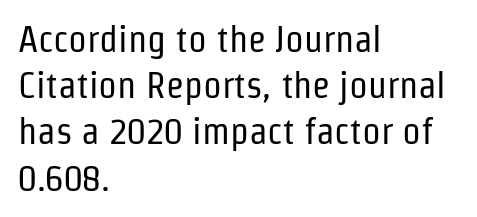
{"serif": "no", "italic": "no", "bold": "no", "weight": "regular", "width": "condensed", "stroke_contrast": "low", "x_height": "medium", "monospaced": "no", "underline": "no", "align": "left", "line_spacing": "normal", "line_spacing_ratio": 1.25, "letter_spacing": "normal", "letter_spacing_em": 0.0, "glyph_px": 37}
